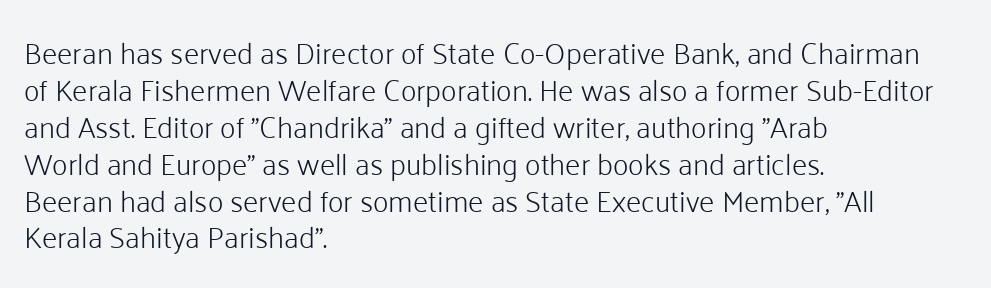
The image shows 30 px light sans-serif type, upright; set left-aligned, line spacing 1.23x, normal letter spacing, not underlined; low stroke contrast and a medium x-height.
